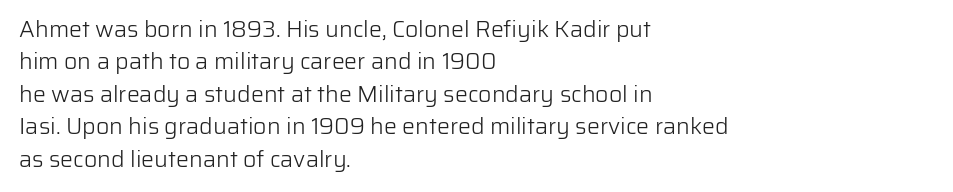
The image shows 23 px text type, upright; set left-aligned, normal line spacing (1.41x), normal letter spacing, not underlined.
